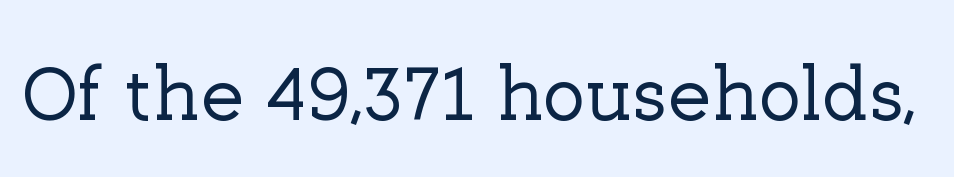
{"serif": "yes", "italic": "no", "width": "normal", "stroke_contrast": "low", "x_height": "medium", "monospaced": "no", "underline": "no", "letter_spacing": "normal", "letter_spacing_em": 0.0, "glyph_px": 78}
